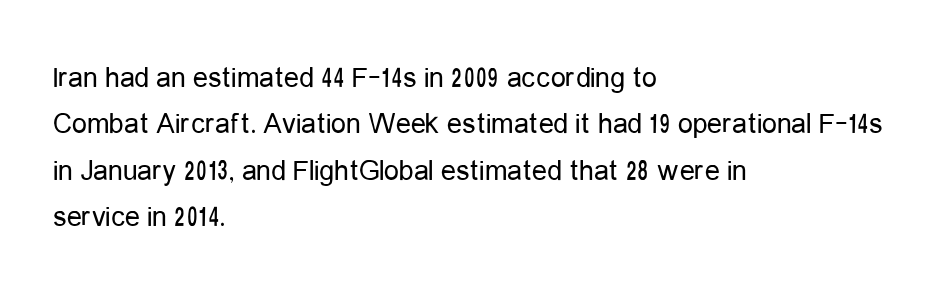
{"serif": "no", "italic": "no", "bold": "no", "weight": "regular", "width": "condensed", "stroke_contrast": "low", "x_height": "medium", "monospaced": "no", "underline": "no", "align": "left", "line_spacing": "normal", "line_spacing_ratio": 1.55, "letter_spacing": "normal", "letter_spacing_em": 0.0, "glyph_px": 30}
